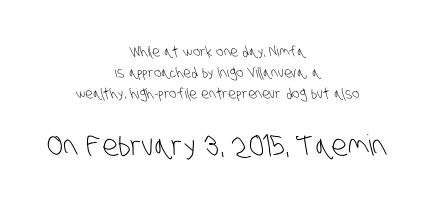
{"serif": "no", "bold": "no", "weight": "light", "width": "condensed", "stroke_contrast": "low", "x_height": "large", "monospaced": "no", "underline": "no", "align": "center", "line_spacing": "normal", "line_spacing_ratio": 1.51, "letter_spacing": "normal", "letter_spacing_em": 0.0, "larger_block": "second", "size_ratio": 2.07, "glyph_px": 29}
